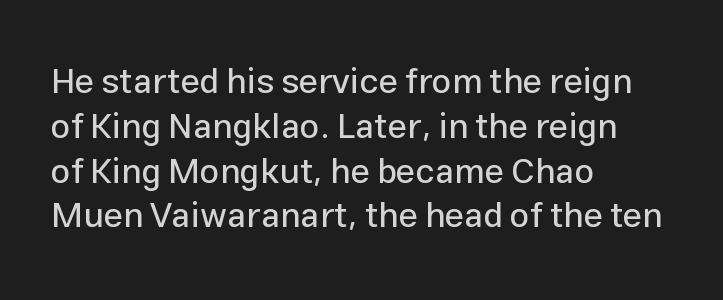
{"serif": "no", "italic": "no", "width": "normal", "stroke_contrast": "low", "x_height": "medium", "monospaced": "no", "underline": "no", "align": "left", "line_spacing": "normal", "line_spacing_ratio": 1.28, "letter_spacing": "normal", "letter_spacing_em": 0.0, "glyph_px": 35}
